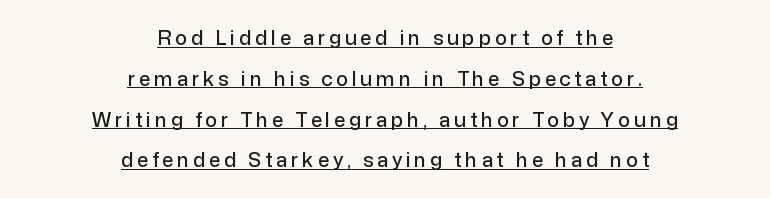
Horizontal bands of white between lines are thick stripes. Italic? Not at all — the glyphs are vertical. This is underlined copy, the kind a proofreader might mark for attention. A centered setting, common on invitations and titles, is used for this passage.
